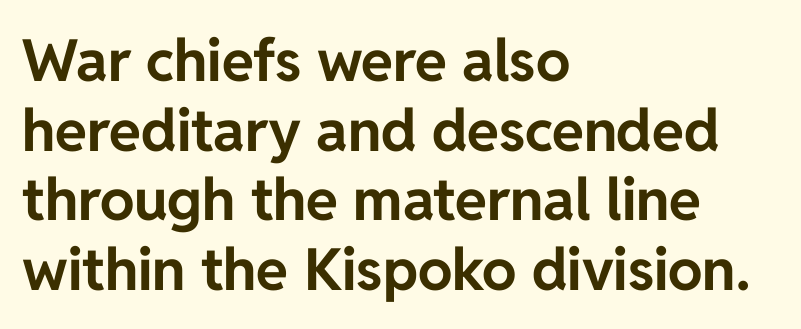
{"serif": "no", "italic": "no", "bold": "yes", "weight": "bold", "width": "normal", "stroke_contrast": "low", "x_height": "medium", "monospaced": "no", "underline": "no", "align": "left", "line_spacing_ratio": 1.2, "letter_spacing": "normal", "letter_spacing_em": 0.0, "glyph_px": 58}
